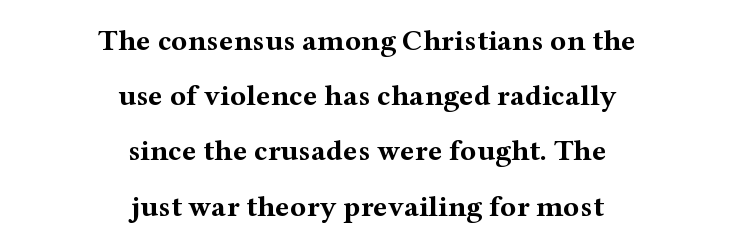
The image shows 30 px bold, wide serif type, upright; set centered, line spacing 1.84x, normal letter spacing, not underlined; medium stroke contrast and a medium x-height.
